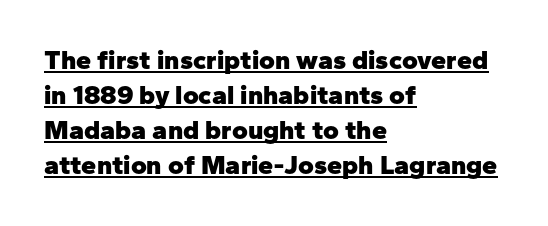
Q: Is the text bold? A: Yes.
Q: Is the text italic (slanted)? A: No, it is upright.
Q: Is the text underlined? A: Yes.
Q: How is the paragraph aligned? A: Left-aligned.
Q: Is the spacing between letters normal or unusually wide? A: Normal.
Q: Is the spacing between lines tight, normal or loose? A: Normal.
